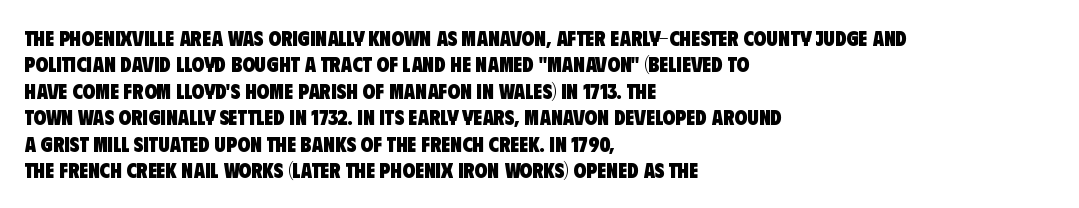
The paragraph shown leans on its left margin. Nobody touched the tracking dial on this one. Whoever set this chose a conventional vertical rhythm. Descender tails drop into unmarked territory.
